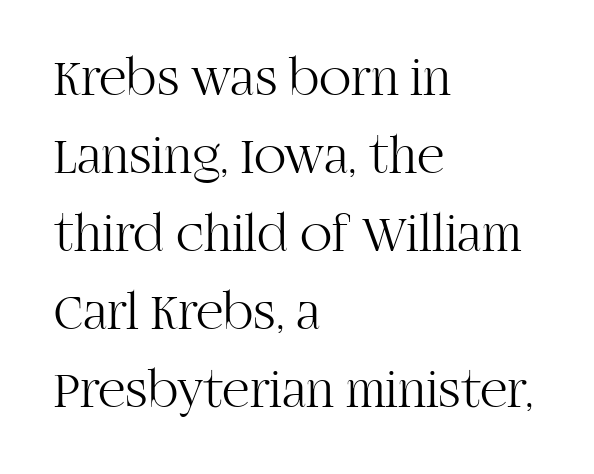
Q: Is the text bold? A: No.
Q: Is the text italic (slanted)? A: No, it is upright.
Q: Is the typeface a serif or a sans-serif typeface? A: Serif.
Q: Is the text underlined? A: No.
Q: How is the paragraph aligned? A: Left-aligned.
Q: Is the spacing between letters normal or unusually wide? A: Normal.
Q: Is the spacing between lines tight, normal or loose? A: Normal.
Q: Width (condensed, normal, or wide)? A: Normal.
Q: Stroke contrast? A: High.
Q: x-height? A: Large.
Q: Monospaced? A: No.
